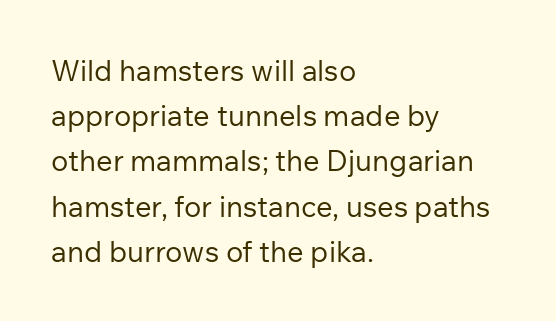
This is sans-serif lettering, the kind often seen on screens and signage. The lettering stays uniformly vertical, giving the passage a roman look. Beneath every word, the page is bare. The face used here is proportionally spaced, like ordinary book or web type. Summary of weight: not heavy and not bold.
